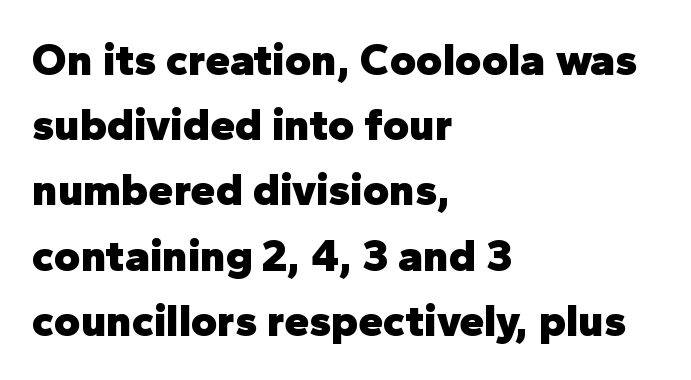
The image shows 45 px heavy sans-serif type, upright; set left-aligned, normal line spacing (1.45x), normal letter spacing, not underlined; low stroke contrast and a medium x-height.
